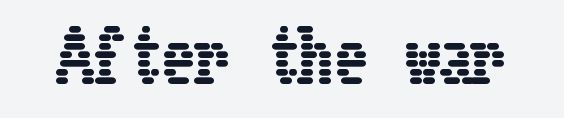
{"italic": "no", "width": "condensed", "stroke_contrast": "low", "x_height": "medium", "underline": "no", "letter_spacing": "normal", "letter_spacing_em": 0.0, "glyph_px": 69}
